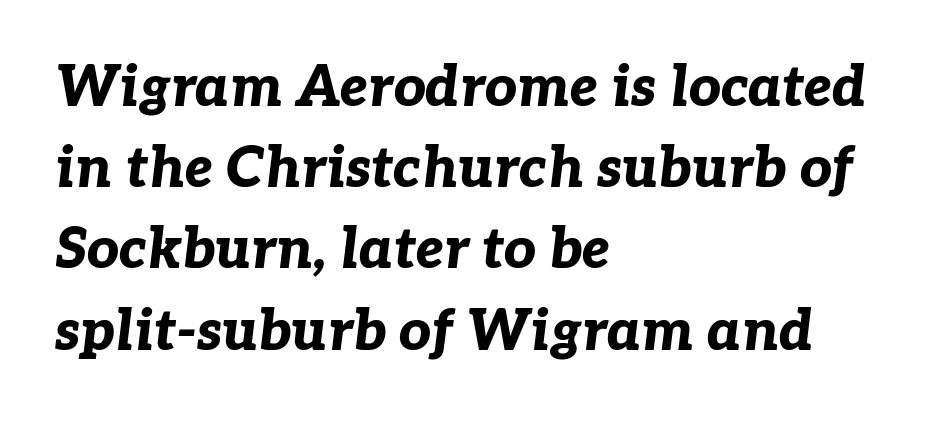
Q: Is the text bold? A: Yes.
Q: Is the text italic (slanted)? A: Yes, it leans right by about 7 degrees.
Q: Is the text underlined? A: No.
Q: How is the paragraph aligned? A: Left-aligned.
Q: Is the spacing between letters normal or unusually wide? A: Normal.
Q: Is the spacing between lines tight, normal or loose? A: Normal.
Q: Width (condensed, normal, or wide)? A: Normal.
Q: Stroke contrast? A: Low.
Q: x-height? A: Medium.
Q: Monospaced? A: No.
